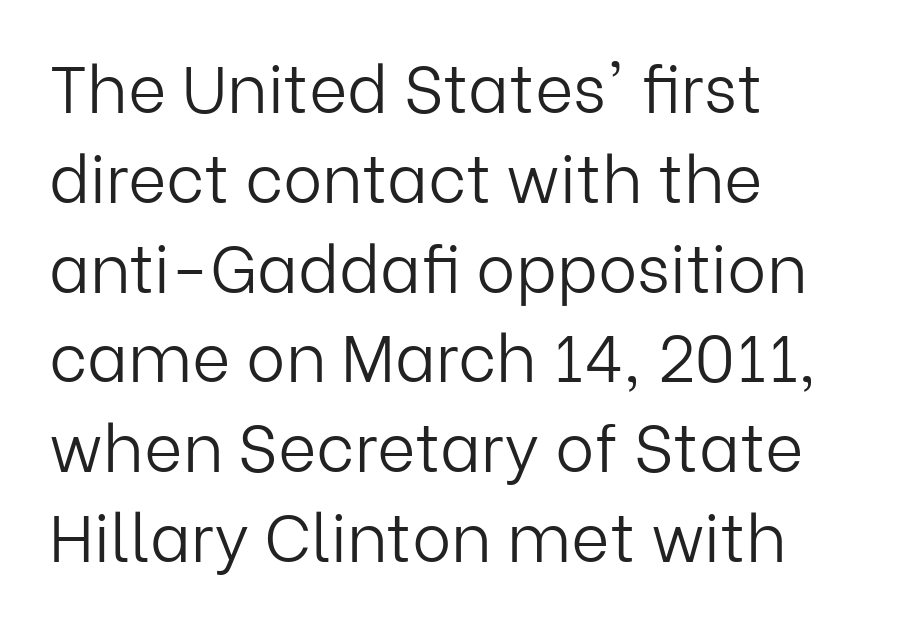
{"serif": "no", "italic": "no", "bold": "no", "weight": "light", "width": "normal", "stroke_contrast": "low", "x_height": "medium", "monospaced": "no", "underline": "no", "align": "left", "line_spacing": "normal", "line_spacing_ratio": 1.36, "letter_spacing": "normal", "letter_spacing_em": 0.0, "glyph_px": 66}
